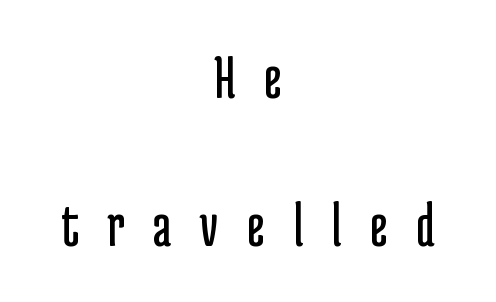
{"serif": "no", "italic": "no", "bold": "no", "weight": "regular", "width": "condensed", "stroke_contrast": "low", "x_height": "medium", "monospaced": "no", "underline": "no", "align": "center", "line_spacing": "loose", "line_spacing_ratio": 2.35, "letter_spacing": "wide", "letter_spacing_em": 0.45, "glyph_px": 63}
